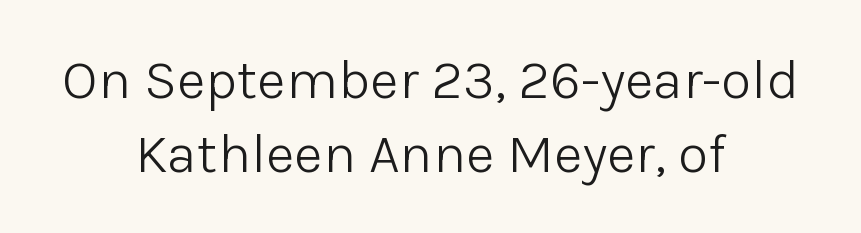
Q: Is the text bold? A: No.
Q: Is the text italic (slanted)? A: No, it is upright.
Q: Is the typeface a serif or a sans-serif typeface? A: Sans-serif.
Q: Is the text underlined? A: No.
Q: How is the paragraph aligned? A: Centered.
Q: Is the spacing between letters normal or unusually wide? A: Normal.
Q: Is the spacing between lines tight, normal or loose? A: Normal.
Q: Width (condensed, normal, or wide)? A: Normal.
Q: Stroke contrast? A: Low.
Q: x-height? A: Medium.
Q: Monospaced? A: No.
